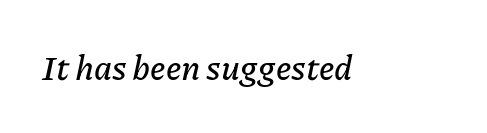
{"italic": "yes", "lean": "right", "slant_degrees": 11, "width": "normal", "stroke_contrast": "low", "x_height": "medium", "monospaced": "no", "underline": "no", "letter_spacing": "normal", "letter_spacing_em": 0.0, "glyph_px": 34}
